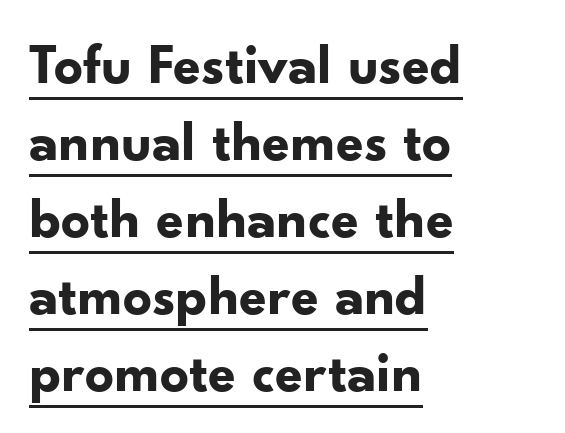
The image shows 57 px bold sans-serif type, upright; set left-aligned, normal line spacing (1.35x), normal letter spacing, underlined; low stroke contrast and a small x-height.
